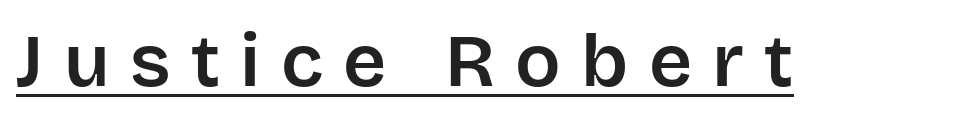
The image shows 75 px sans-serif type, upright; set unusually wide letter spacing (+0.27 em), underlined; low stroke contrast and a large x-height.
